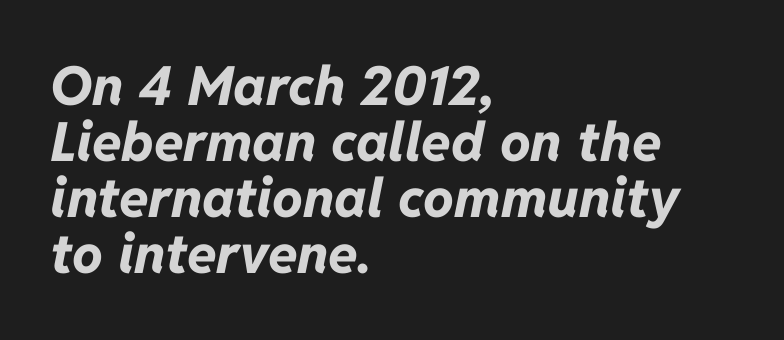
{"italic": "yes", "lean": "right", "slant_degrees": 11, "bold": "yes", "weight": "bold", "width": "normal", "stroke_contrast": "low", "x_height": "medium", "monospaced": "no", "underline": "no", "align": "left", "line_spacing": "tight", "line_spacing_ratio": 1.04, "letter_spacing": "normal", "letter_spacing_em": 0.0, "glyph_px": 54}
